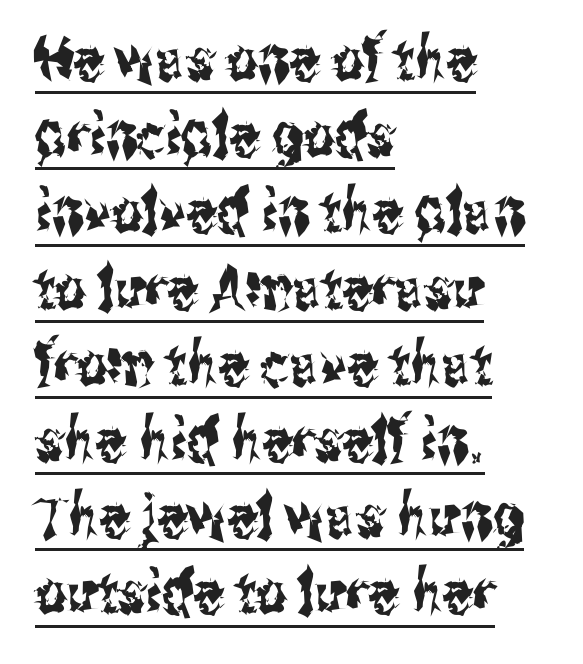
The image shows 60 px condensed sans-serif type, upright; set left-aligned, normal line spacing (1.27x), normal letter spacing, underlined; medium stroke contrast and a medium x-height.
